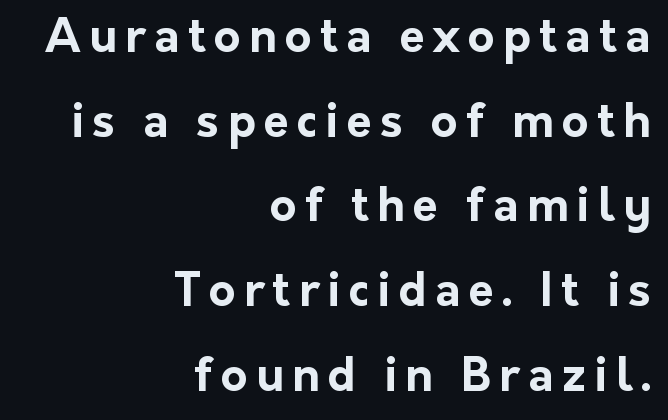
To sum up the face: it is a sans, with no serifs. Chunky letters — that's bold for sure. A typesetter would call this proportional, since set widths differ per character. The compositor pushed each line to the right boundary.
